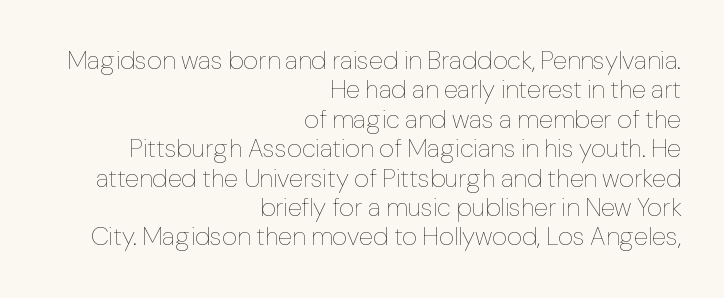
Stroke thickness stays within the range of a standard reading face or lighter. Baseline-to-baseline distance is barely more than the letter height. Vertical strokes here are truly vertical. The text block is weighted toward the right margin, trailing off unevenly leftward. No extra tracking has been applied to these lines.
